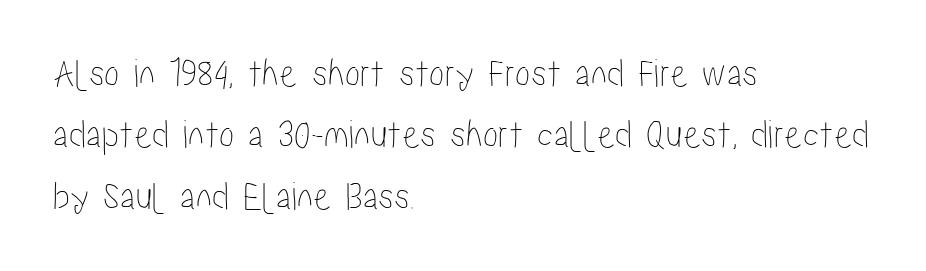
You could not count columns in this text — the font is proportionally spaced. Check under the words: just untouched page. The lettering holds an erect, upright posture throughout. Students, observe: this is what conventionally led text looks like. This sample is left-justified, so line endings fall wherever the words run out. The horizontal fit of the characters is conventional and even.
